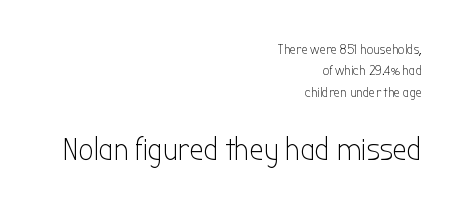
{"serif": "no", "italic": "no", "bold": "no", "weight": "light", "width": "condensed", "stroke_contrast": "low", "x_height": "medium", "monospaced": "no", "underline": "no", "align": "right", "line_spacing": "normal", "line_spacing_ratio": 1.53, "letter_spacing": "normal", "letter_spacing_em": 0.0, "larger_block": "second", "size_ratio": 2.29, "glyph_px": 32}
